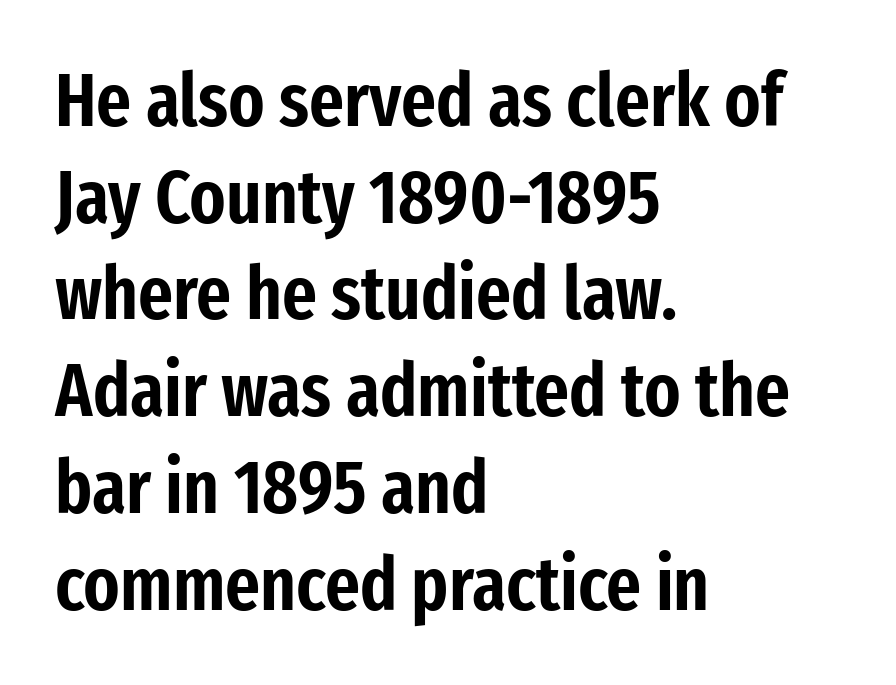
The image shows 75 px condensed sans-serif type, upright; set left-aligned, normal line spacing (1.29x), normal letter spacing, not underlined; low stroke contrast and a medium x-height.
